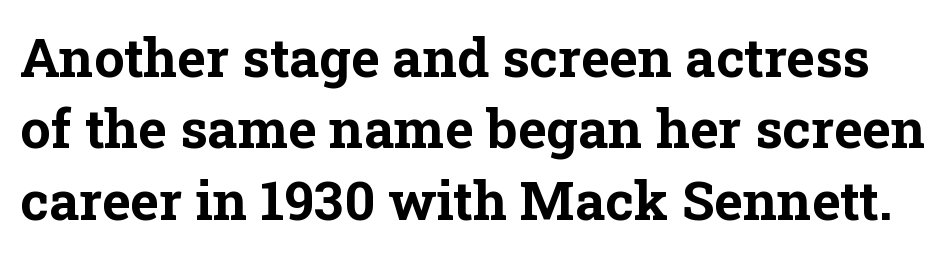
The area under the type is left untouched. Varying glyph widths throughout — classic text-font behaviour. Horizontal bands of white between lines are of average thickness. The characters look thick and weighty, a clear bold. Tracking here is standard; glyphs follow each other at the usual distance.
